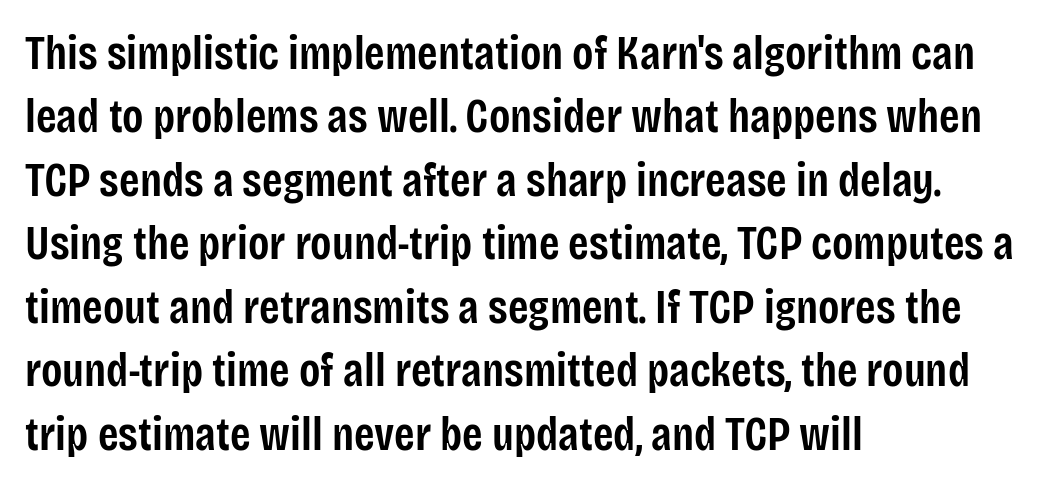
The image shows 47 px semibold, condensed sans-serif type, upright; set left-aligned, normal line spacing (1.35x), normal letter spacing, not underlined; low stroke contrast and a large x-height.
